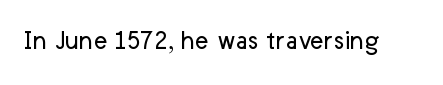
Does the lettering tilt? It doesn't — this is upright. Here the designer chose a conventional face with non-uniform glyph widths. Unmarked baselines from the first word to the last. Look at the tracking — it's just the regular setting, nothing added.
